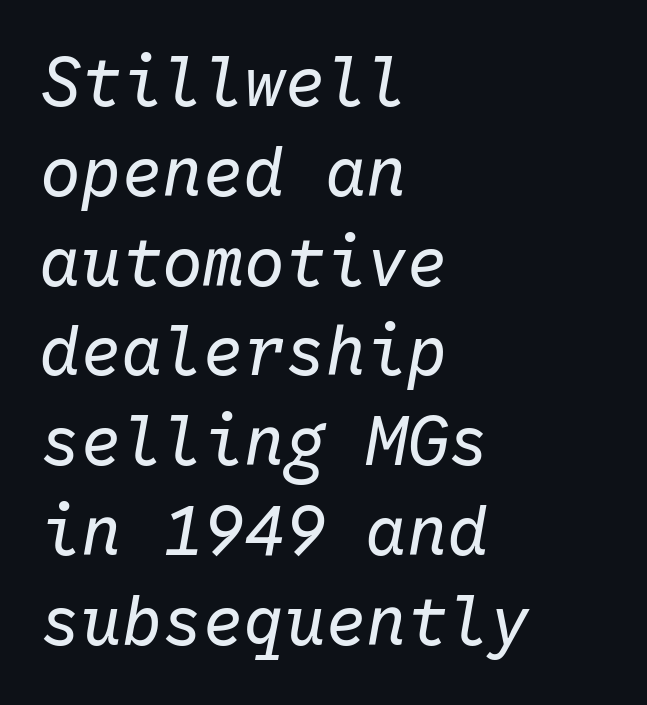
A classic flush-left, rag-right setting is used for this passage. Each word holds together tightly as a unit, with standard inter-letter gaps. Regular leading. These lines are rendered in a fixed-pitch font. Slant detected: the letters are inclined. A clean baseline with only descenders dipping below it.
